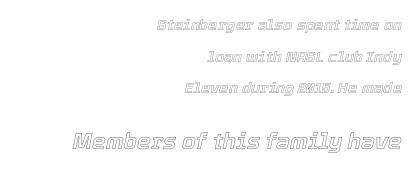
{"italic": "yes", "lean": "right", "slant_degrees": 12, "underline": "no", "align": "right", "line_spacing": "loose", "line_spacing_ratio": 2.11, "letter_spacing": "normal", "letter_spacing_em": 0.0, "larger_block": "second", "size_ratio": 1.47, "glyph_px": 22}
